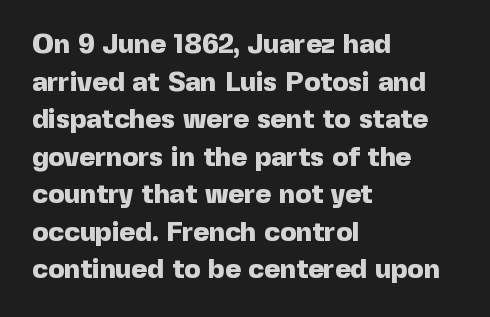
{"italic": "no", "bold": "yes", "underline": "no", "align": "left", "line_spacing": "normal", "line_spacing_ratio": 1.39, "letter_spacing": "normal", "letter_spacing_em": 0.0, "glyph_px": 27}
